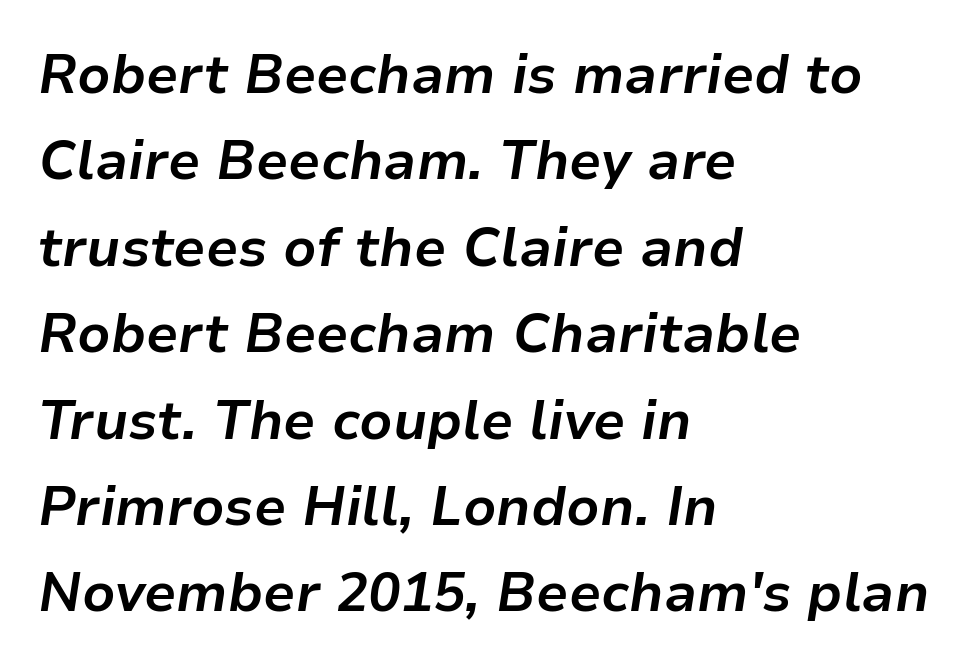
{"italic": "yes", "lean": "right", "slant_degrees": 9, "bold": "yes", "weight": "bold", "width": "normal", "stroke_contrast": "low", "x_height": "medium", "monospaced": "no", "underline": "no", "align": "left", "line_spacing": "normal", "line_spacing_ratio": 1.6, "letter_spacing": "normal", "letter_spacing_em": 0.0, "glyph_px": 54}
